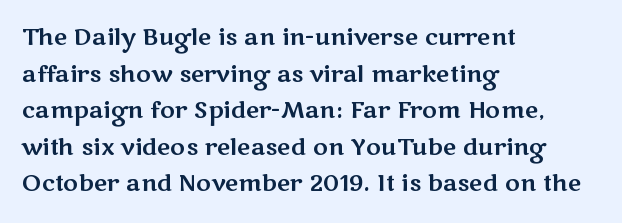
Q: Is the text italic (slanted)? A: No, it is upright.
Q: Is the text underlined? A: No.
Q: How is the paragraph aligned? A: Left-aligned.
Q: Is the spacing between letters normal or unusually wide? A: Normal.
Q: Is the spacing between lines tight, normal or loose? A: Normal.
